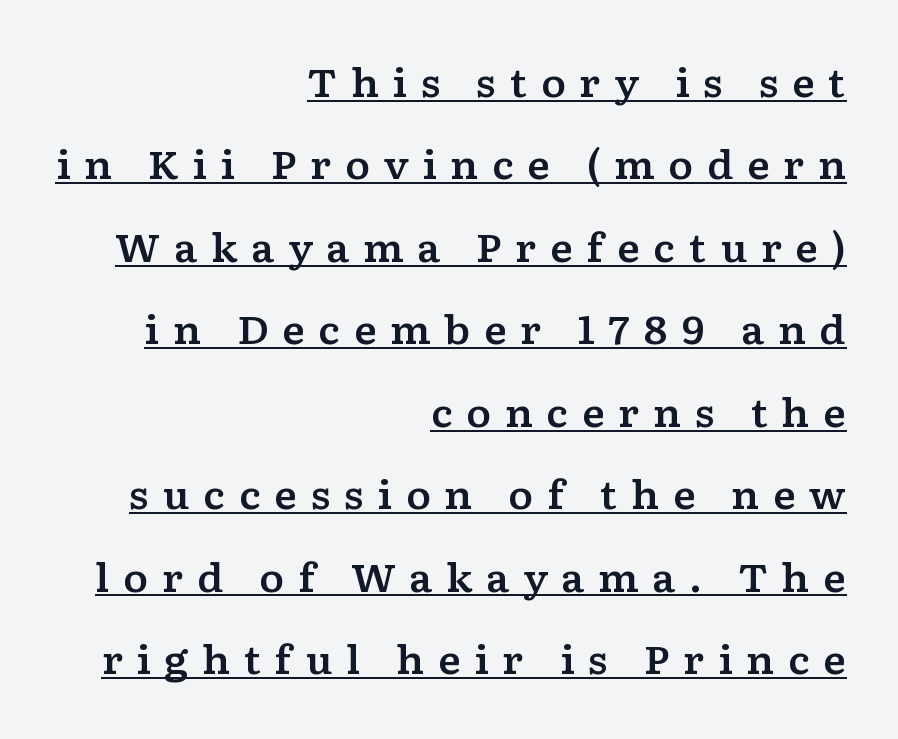
The font family rendered here belongs to the serif group. This sample trades compactness for vertical openness between lines. Typeset ragged left — the right edge is the straight one. The tracking jumps out immediately: characters are airy and widely separated. Is this a fixed-width face? No — the glyphs have proportional, varying widths.
